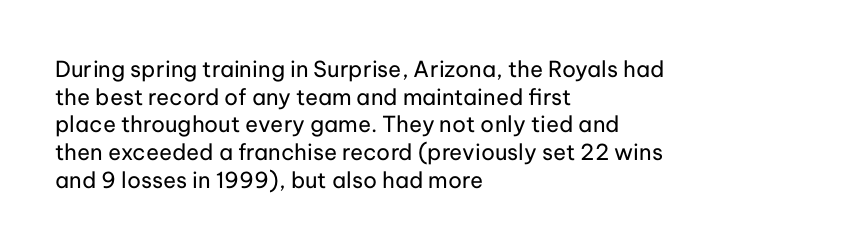
The typeface has the unassuming heft of standard copy or less. Vertical strokes here are truly vertical. A clean baseline with only descenders dipping below it. Default kerning and tracking; the words read as compact shapes.
